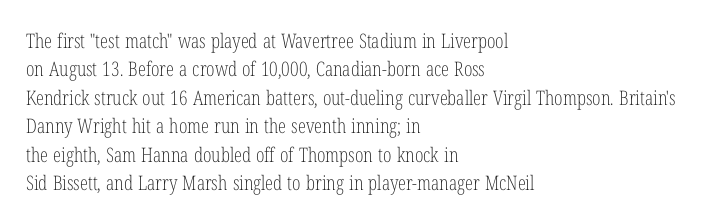
Q: Is the text bold? A: No.
Q: Is the text italic (slanted)? A: No, it is upright.
Q: Is the text underlined? A: No.
Q: How is the paragraph aligned? A: Left-aligned.
Q: Is the spacing between letters normal or unusually wide? A: Normal.
Q: Is the spacing between lines tight, normal or loose? A: Normal.
